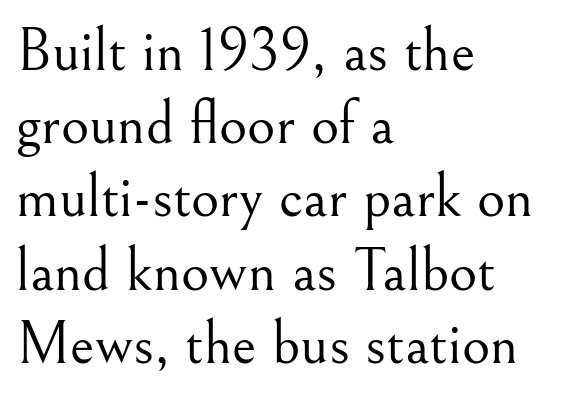
These lines stack with their left ends in a neat column. The passage shown is not underscored anywhere. These lines keep a tight, regular rhythm from letter to letter. Vertical strokes here are truly vertical. These lines are rendered in a variable-pitch font. The designer went with a serif here, giving each stem small feet.
